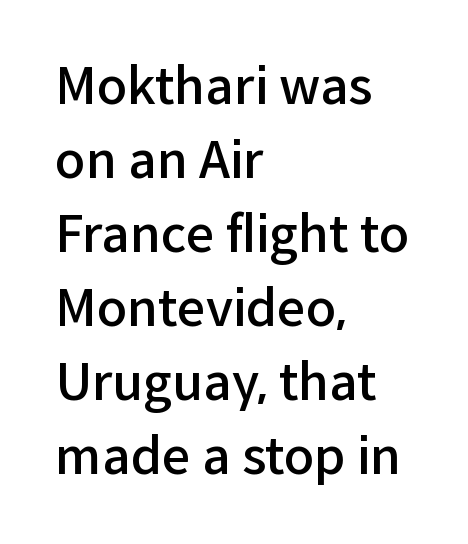
The image shows 50 px semibold sans-serif type, upright; set left-aligned, normal line spacing (1.48x), normal letter spacing, not underlined; low stroke contrast and a medium x-height.
